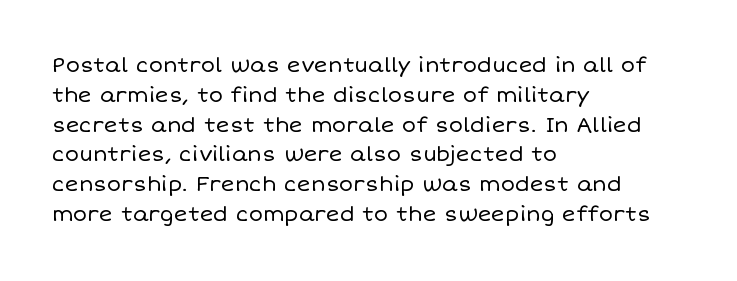
The image shows 21 px text type, upright; set left-aligned, normal line spacing (1.42x), normal letter spacing, not underlined.
